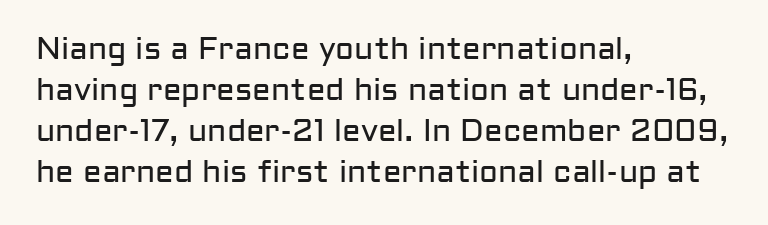
Q: Is the text bold? A: No.
Q: Is the text italic (slanted)? A: No, it is upright.
Q: Is the typeface a serif or a sans-serif typeface? A: Sans-serif.
Q: Is the text underlined? A: No.
Q: How is the paragraph aligned? A: Left-aligned.
Q: Is the spacing between letters normal or unusually wide? A: Normal.
Q: Is the spacing between lines tight, normal or loose? A: Normal.
Q: Width (condensed, normal, or wide)? A: Normal.
Q: Stroke contrast? A: Low.
Q: x-height? A: Medium.
Q: Monospaced? A: No.
